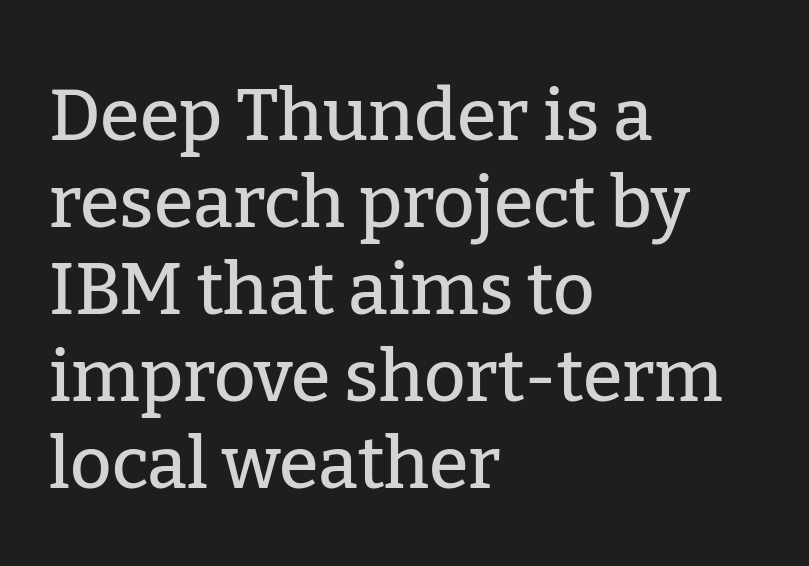
Stroke terminals: seriffed. Between one letter and the next there's only the usual sliver of space. Only glyphs here, with clear space below each row. Does the lettering tilt? It doesn't — this is upright. The rendering anchors every line to the left-hand side. The passage shown is typed in a proportional face where columns would drift.
